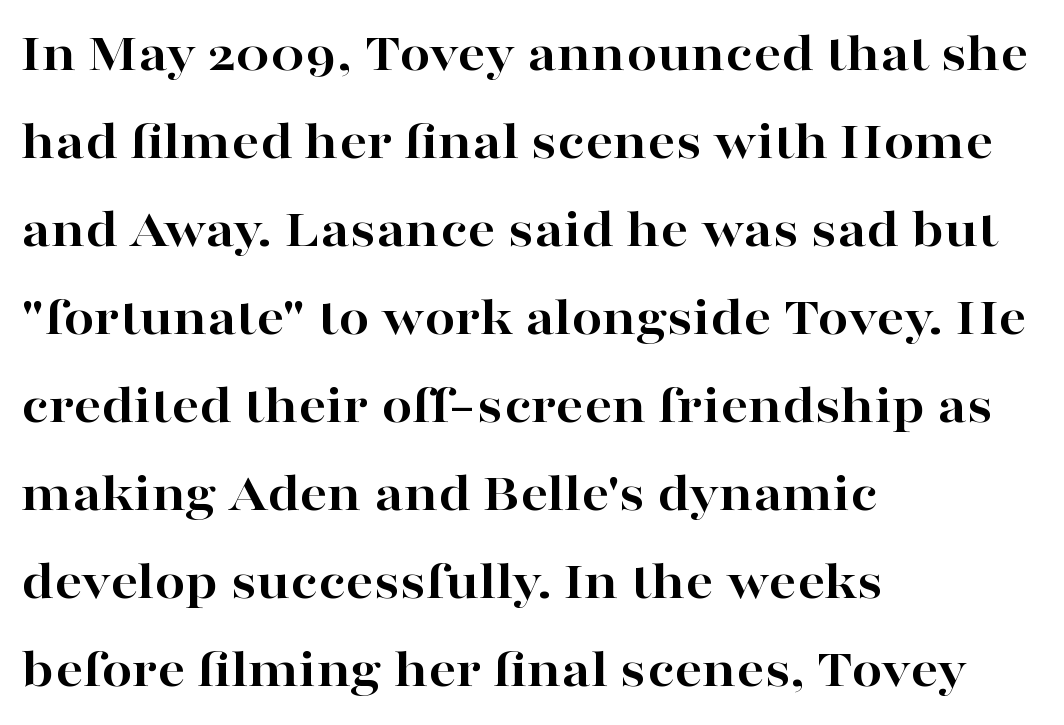
{"serif": "yes", "italic": "no", "bold": "yes", "weight": "bold", "width": "wide", "stroke_contrast": "high", "x_height": "medium", "monospaced": "no", "underline": "no", "align": "left", "line_spacing": "normal", "line_spacing_ratio": 1.6, "letter_spacing": "normal", "letter_spacing_em": 0.0, "glyph_px": 55}
